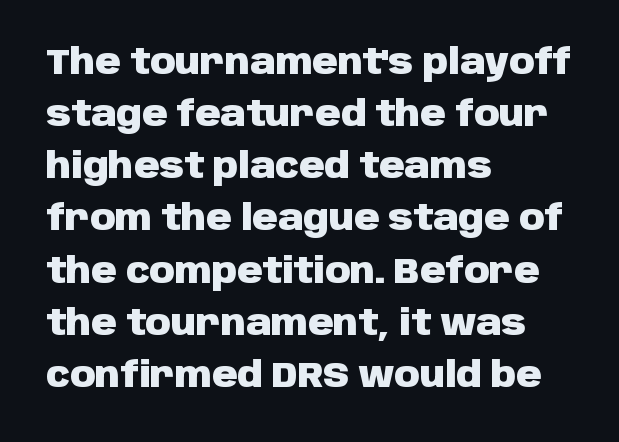
{"serif": "no", "italic": "no", "bold": "yes", "weight": "heavy", "width": "normal", "stroke_contrast": "low", "x_height": "large", "monospaced": "no", "underline": "no", "align": "left", "line_spacing": "normal", "line_spacing_ratio": 1.49, "letter_spacing": "normal", "letter_spacing_em": 0.0, "glyph_px": 35}
